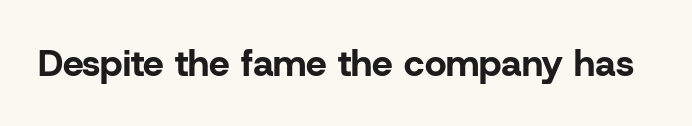
Q: Is the text bold? A: Yes.
Q: Is the text italic (slanted)? A: No, it is upright.
Q: Is the typeface a serif or a sans-serif typeface? A: Sans-serif.
Q: Is the text underlined? A: No.
Q: Is the spacing between letters normal or unusually wide? A: Normal.
Q: Width (condensed, normal, or wide)? A: Normal.
Q: Stroke contrast? A: Low.
Q: x-height? A: Medium.
Q: Monospaced? A: No.
